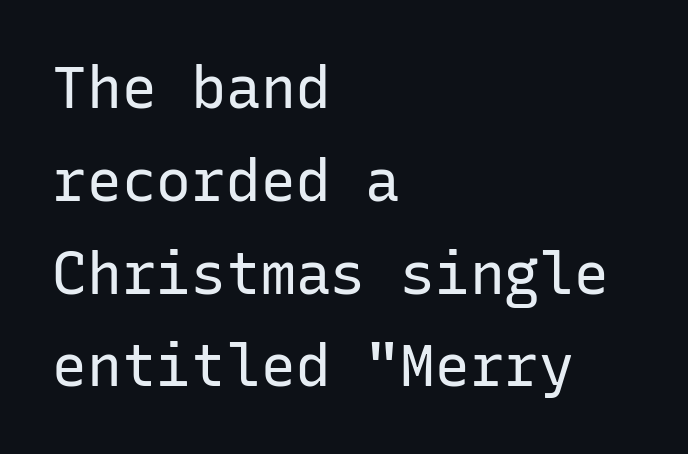
The image shows 58 px regular-weight sans-serif type, upright, monospaced; set left-aligned, normal line spacing (1.6x), normal letter spacing, not underlined; low stroke contrast and a medium x-height.
